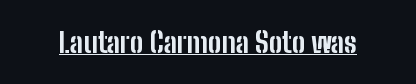
Q: Is the text bold? A: Yes.
Q: Is the text italic (slanted)? A: No, it is upright.
Q: Is the typeface a serif or a sans-serif typeface? A: Sans-serif.
Q: Is the text underlined? A: Yes.
Q: Is the spacing between letters normal or unusually wide? A: Normal.
Q: Width (condensed, normal, or wide)? A: Condensed.
Q: Stroke contrast? A: Low.
Q: x-height? A: Medium.
Q: Monospaced? A: No.
